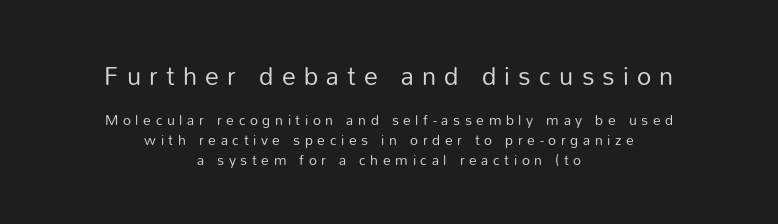
{"italic": "no", "bold": "no", "underline": "no", "align": "center", "line_spacing": "normal", "line_spacing_ratio": 1.41, "letter_spacing": "wide", "letter_spacing_em": 0.33, "larger_block": "first", "size_ratio": 1.79, "glyph_px": 25}
